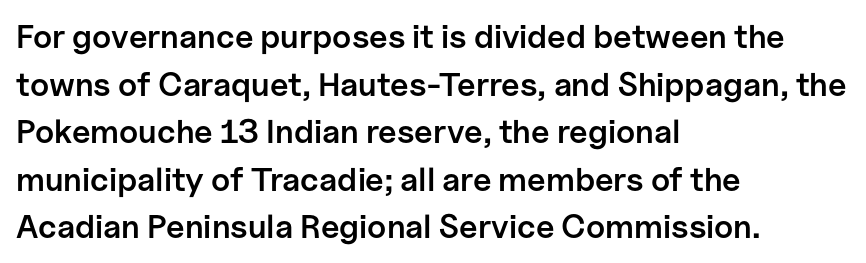
{"serif": "no", "italic": "no", "bold": "semi", "weight": "semibold", "width": "normal", "stroke_contrast": "low", "x_height": "medium", "monospaced": "no", "underline": "no", "align": "left", "line_spacing": "normal", "line_spacing_ratio": 1.44, "letter_spacing": "normal", "letter_spacing_em": 0.0, "glyph_px": 33}
